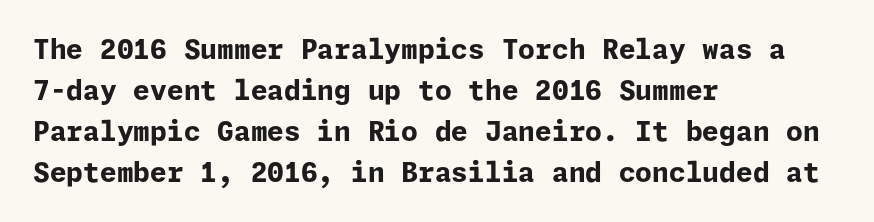
Line beginnings align vertically; line endings do not. Between one letter and the next there's only the usual sliver of space. Notice how descenders clear the ascenders below comfortably — that's standard leading. Does the lettering tilt? It doesn't — this is upright. Letters rest on an invisible, unmarked baseline.
